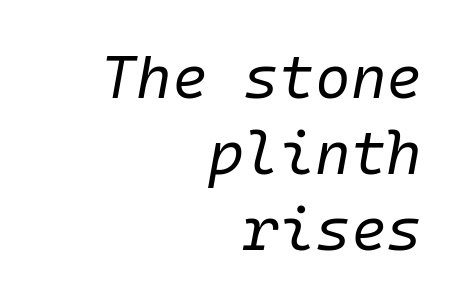
{"italic": "yes", "lean": "right", "slant_degrees": 10, "bold": "no", "weight": "regular", "width": "normal", "stroke_contrast": "low", "x_height": "medium", "monospaced": "yes", "underline": "no", "align": "right", "line_spacing": "normal", "line_spacing_ratio": 1.25, "letter_spacing": "normal", "letter_spacing_em": 0.0, "glyph_px": 61}
